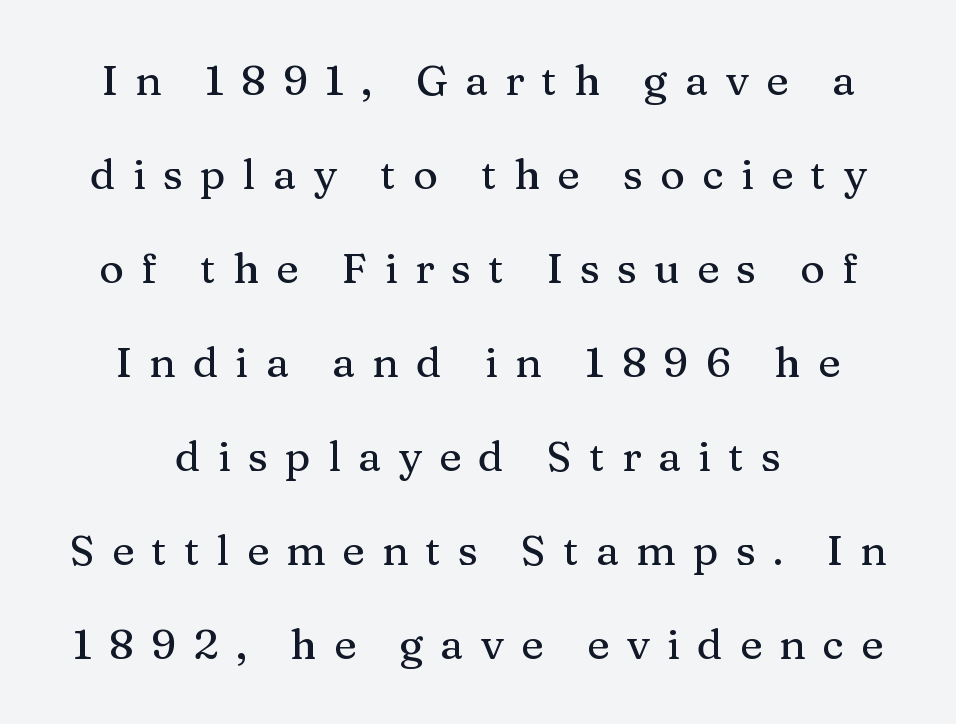
The space directly below the letters is spotless. Here the glyphs are tracked loosely, breaking word shapes into spaced letters. One glance says open: line gaps are wider than usual. Quick note: not italic, upright.
